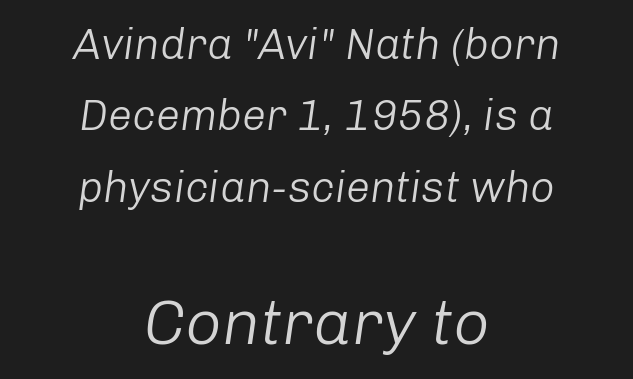
Q: Is the text bold? A: No.
Q: Is the text italic (slanted)? A: Yes, it leans right by about 8 degrees.
Q: Is the text underlined? A: No.
Q: How is the paragraph aligned? A: Centered.
Q: Is the spacing between letters normal or unusually wide? A: Normal.
Q: Is the spacing between lines tight, normal or loose? A: Normal.
Q: Which block of text is set in a larger size, the first (top) or the second (bottom)? A: The second (bottom) one.
Q: Width (condensed, normal, or wide)? A: Normal.
Q: Stroke contrast? A: Low.
Q: x-height? A: Medium.
Q: Monospaced? A: No.
